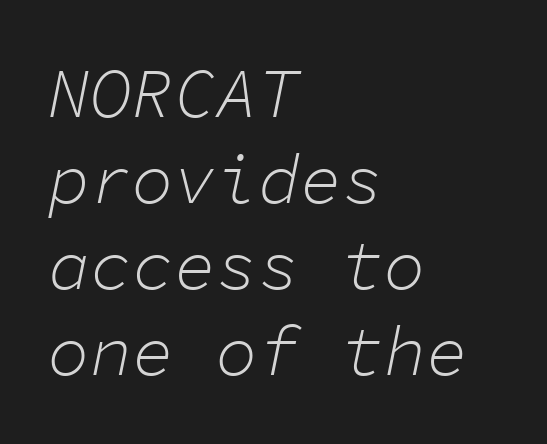
{"italic": "yes", "lean": "right", "slant_degrees": 11, "bold": "no", "weight": "light", "width": "normal", "stroke_contrast": "low", "x_height": "medium", "monospaced": "yes", "underline": "no", "align": "left", "line_spacing_ratio": 1.23, "letter_spacing": "normal", "letter_spacing_em": 0.0, "glyph_px": 70}
